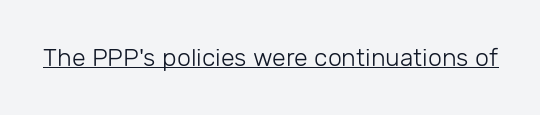
The image shows 25 px text type, upright; set normal letter spacing, underlined.
